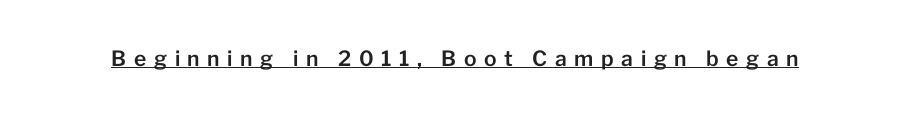
{"italic": "no", "underline": "yes", "letter_spacing": "wide", "letter_spacing_em": 0.36, "glyph_px": 21}
